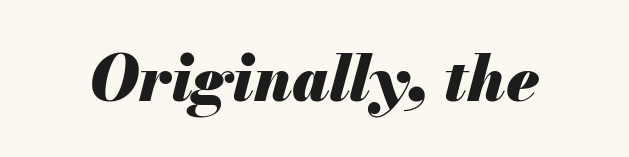
{"italic": "yes", "lean": "right", "slant_degrees": 13, "bold": "yes", "weight": "heavy", "width": "normal", "stroke_contrast": "medium", "x_height": "small", "monospaced": "no", "underline": "no", "letter_spacing": "normal", "letter_spacing_em": 0.0, "glyph_px": 63}
